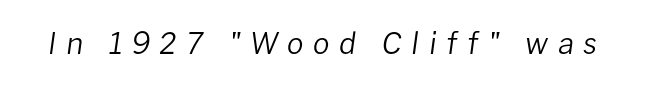
Q: Is the text bold? A: No.
Q: Is the text italic (slanted)? A: Yes, it leans right by about 8 degrees.
Q: Is the text underlined? A: No.
Q: Is the spacing between letters normal or unusually wide? A: Unusually wide.
Q: Width (condensed, normal, or wide)? A: Normal.
Q: Stroke contrast? A: Low.
Q: x-height? A: Medium.
Q: Monospaced? A: No.
